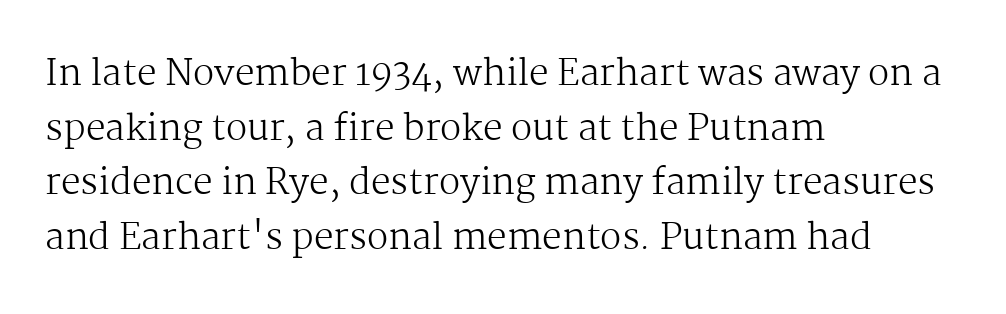
The image shows 35 px regular-weight serif type, upright; set left-aligned, normal line spacing (1.56x), normal letter spacing, not underlined; medium stroke contrast and a medium x-height.
